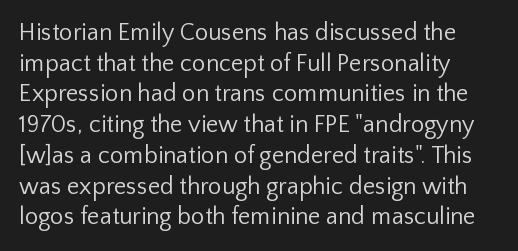
Is the type heavy? It reads as light-to-regular instead. Leftover space on each line is placed entirely after the last word. Characters follow at the spacing the type designer built in. The passage shown stacks its lines at a standard gap.
